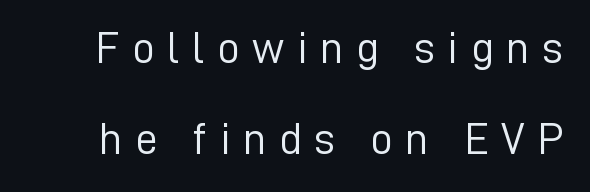
Each letter keeps its own natural width here, so spacing adapts to shape. The letters stand straight up with perfectly vertical stems. Stems and bowls with no extra thickness — not bold. Is there much room between lines? Yes — plenty of vertical air separates them. The string is rendered with underlining switched off.
